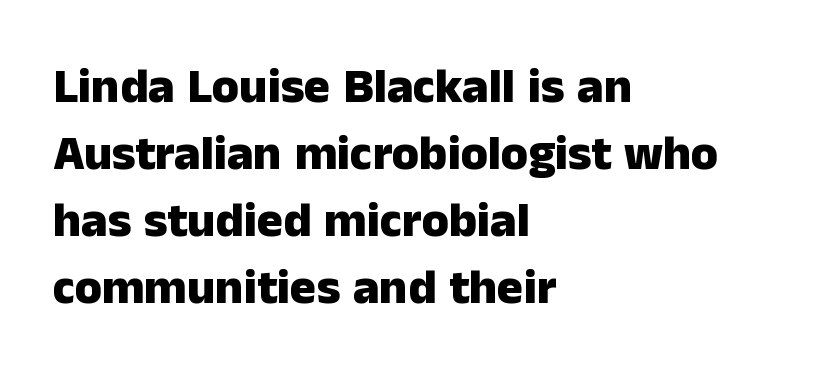
The paragraph shown leans on its left margin. Quick note: underline off. Plenty of ink on the page — the face is bold. The passage shown has conventional tracking throughout. Line spacing here is normal. Proportional: the letters do not fall into vertical columns.
